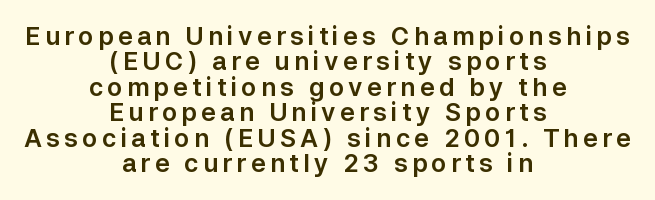
The image shows 25 px text type, upright; set centered, tight line spacing (1.02x), not underlined.
